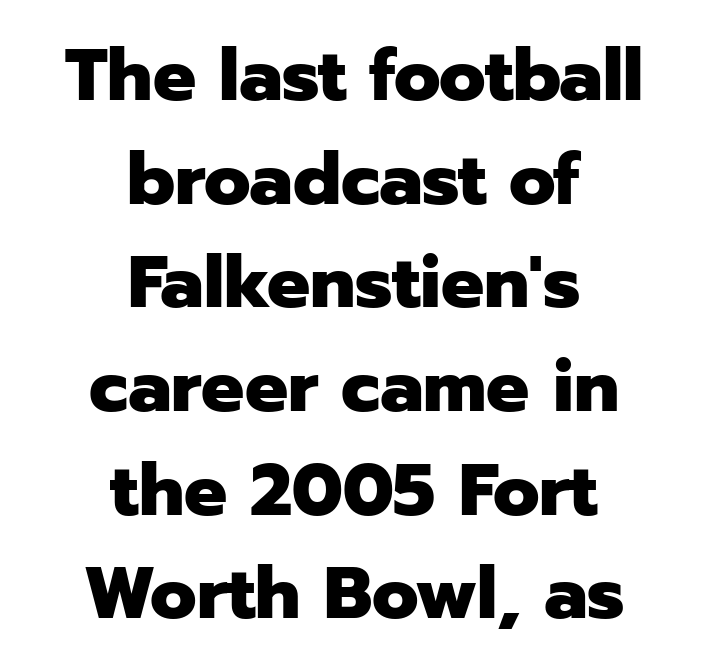
Q: Is the text bold? A: Yes.
Q: Is the text italic (slanted)? A: No, it is upright.
Q: Is the typeface a serif or a sans-serif typeface? A: Sans-serif.
Q: Is the text underlined? A: No.
Q: How is the paragraph aligned? A: Centered.
Q: Is the spacing between letters normal or unusually wide? A: Normal.
Q: Is the spacing between lines tight, normal or loose? A: Normal.
Q: Width (condensed, normal, or wide)? A: Normal.
Q: Stroke contrast? A: Low.
Q: x-height? A: Medium.
Q: Monospaced? A: No.
